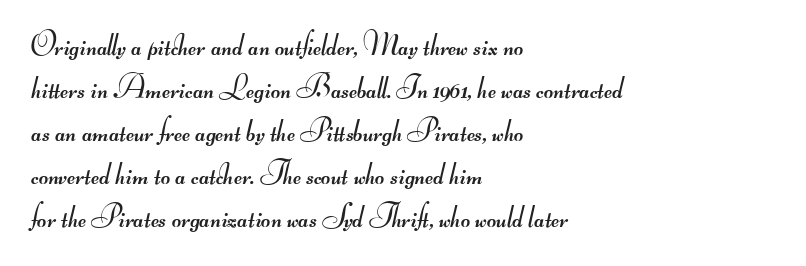
These glyphs show unthickened strokes, regular width or finer. The font family rendered here belongs to the sans-serif group. The passage shown stacks its lines at a standard gap. Underline: absent.
